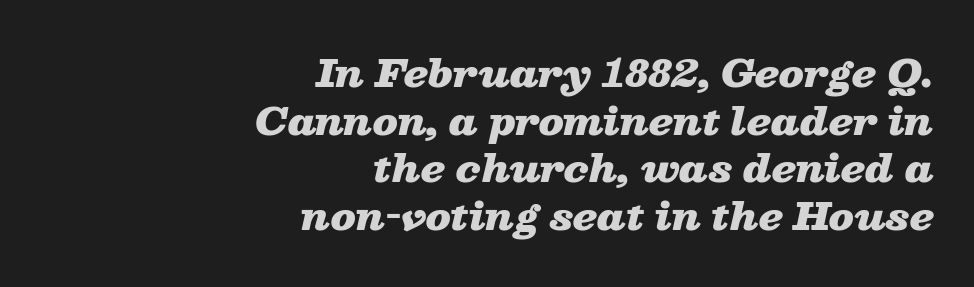
Q: Is the text bold? A: Yes.
Q: Is the text italic (slanted)? A: Yes, it leans right by about 13 degrees.
Q: Is the text underlined? A: No.
Q: How is the paragraph aligned? A: Right-aligned.
Q: Is the spacing between letters normal or unusually wide? A: Normal.
Q: Is the spacing between lines tight, normal or loose? A: Normal.
Q: Width (condensed, normal, or wide)? A: Wide.
Q: Stroke contrast? A: Low.
Q: x-height? A: Medium.
Q: Monospaced? A: No.
